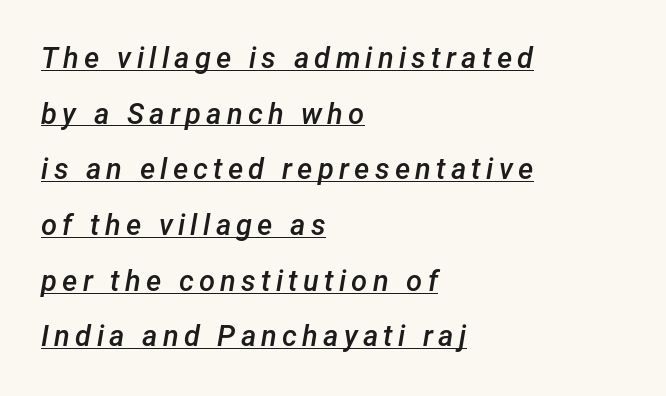
{"italic": "yes", "lean": "right", "slant_degrees": 12, "bold": "semi", "weight": "semibold", "width": "normal", "stroke_contrast": "low", "x_height": "medium", "monospaced": "no", "underline": "yes", "align": "left", "line_spacing": "loose", "line_spacing_ratio": 1.92, "glyph_px": 29}
